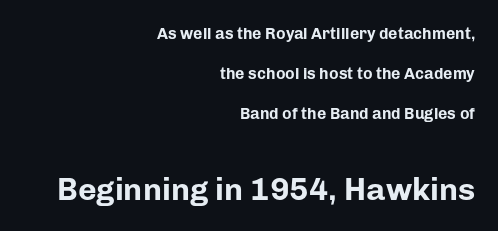
Looks like regular typesetting: each glyph gets only the width it needs. Character size in the trailing block exceeds that of the leading block. The glyphs have the mass of a bold cut. Casual observation: everything's shoved over to the right.
